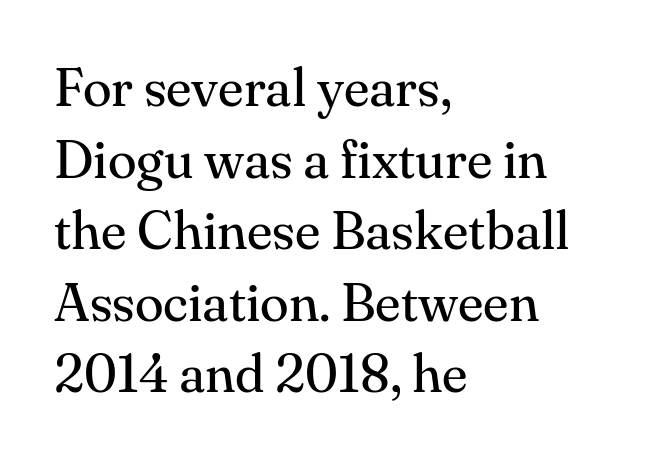
Q: Is the text bold? A: No.
Q: Is the text italic (slanted)? A: No, it is upright.
Q: Is the typeface a serif or a sans-serif typeface? A: Serif.
Q: Is the text underlined? A: No.
Q: How is the paragraph aligned? A: Left-aligned.
Q: Is the spacing between letters normal or unusually wide? A: Normal.
Q: Is the spacing between lines tight, normal or loose? A: Normal.
Q: Width (condensed, normal, or wide)? A: Normal.
Q: Stroke contrast? A: Medium.
Q: x-height? A: Small.
Q: Monospaced? A: No.
